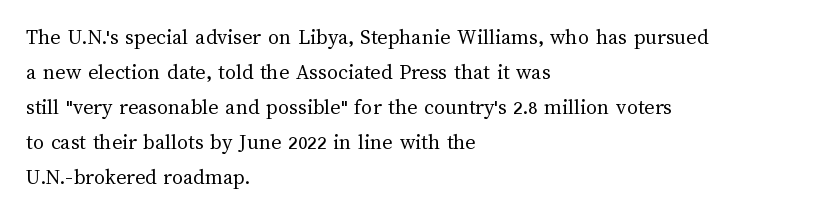
The image shows 22 px text type, upright; set left-aligned, normal line spacing (1.59x), normal letter spacing, not underlined.
